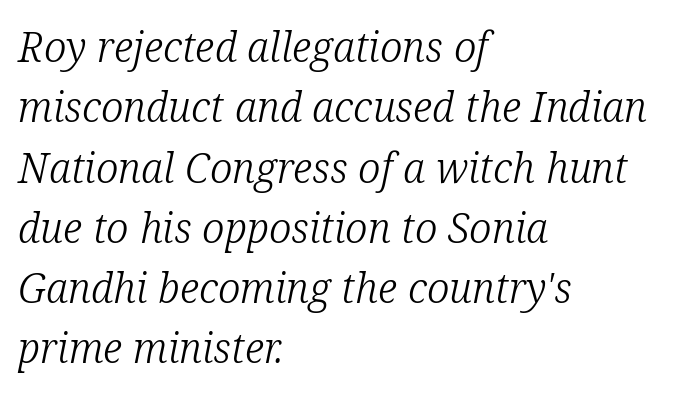
Q: Is the text bold? A: No.
Q: Is the text italic (slanted)? A: Yes, it leans right by about 12 degrees.
Q: Is the typeface a serif or a sans-serif typeface? A: Serif.
Q: Is the text underlined? A: No.
Q: How is the paragraph aligned? A: Left-aligned.
Q: Is the spacing between letters normal or unusually wide? A: Normal.
Q: Is the spacing between lines tight, normal or loose? A: Normal.
Q: Width (condensed, normal, or wide)? A: Normal.
Q: Stroke contrast? A: Low.
Q: x-height? A: Medium.
Q: Monospaced? A: No.
